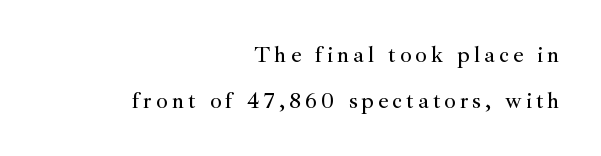
The image shows 23 px text type, upright; set right-aligned, loose line spacing (2.01x), not underlined.
